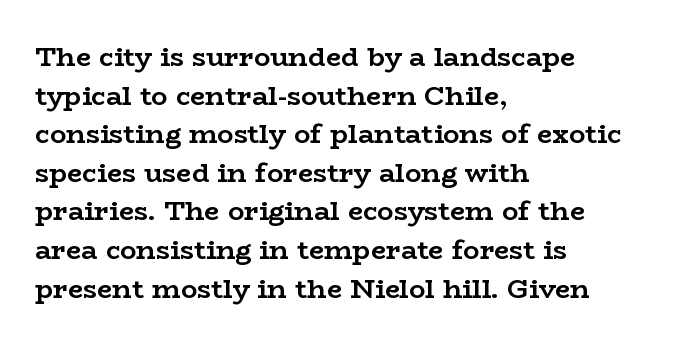
{"italic": "no", "bold": "yes", "underline": "no", "align": "left", "line_spacing": "normal", "line_spacing_ratio": 1.43, "letter_spacing": "normal", "letter_spacing_em": 0.0, "glyph_px": 27}
